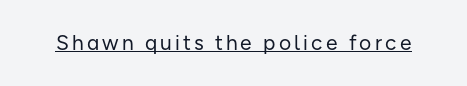
{"italic": "no", "bold": "no", "underline": "yes", "glyph_px": 21}
